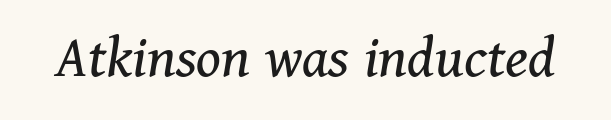
Q: Is the text bold? A: No.
Q: Is the text italic (slanted)? A: Yes, it leans right by about 11 degrees.
Q: Is the typeface a serif or a sans-serif typeface? A: Serif.
Q: Is the text underlined? A: No.
Q: Is the spacing between letters normal or unusually wide? A: Normal.
Q: Width (condensed, normal, or wide)? A: Normal.
Q: Stroke contrast? A: Medium.
Q: x-height? A: Medium.
Q: Monospaced? A: No.
